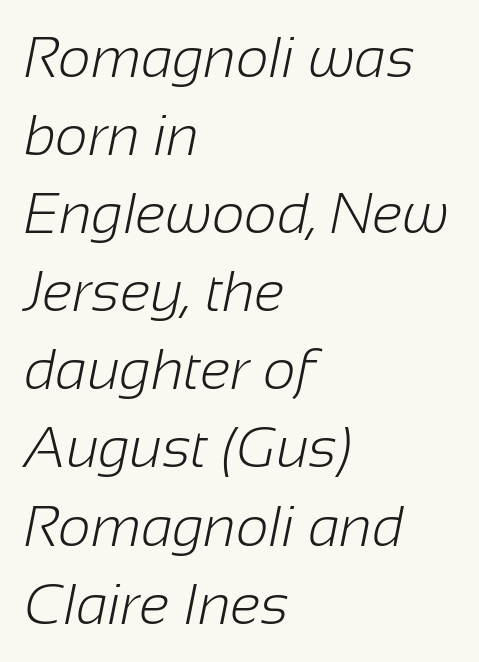
Q: Is the text bold? A: No.
Q: Is the typeface a serif or a sans-serif typeface? A: Sans-serif.
Q: Is the text underlined? A: No.
Q: How is the paragraph aligned? A: Left-aligned.
Q: Is the spacing between letters normal or unusually wide? A: Normal.
Q: Is the spacing between lines tight, normal or loose? A: Normal.
Q: Width (condensed, normal, or wide)? A: Normal.
Q: Stroke contrast? A: Low.
Q: x-height? A: Medium.
Q: Monospaced? A: No.
